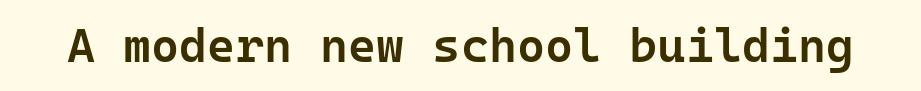
The image shows 48 px semibold sans-serif type, upright, monospaced; set normal letter spacing, not underlined; low stroke contrast and a medium x-height.
